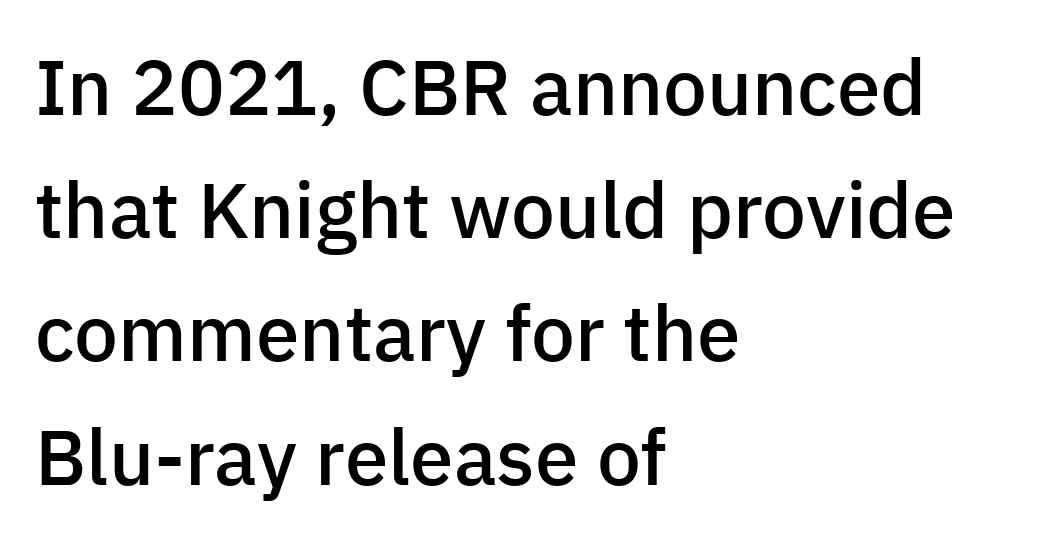
The glyphs in this specimen are sans serif. A typesetter would call this proportional, since set widths differ per character. Is there much room between lines? A standard amount, neither cramped nor airy. The space beneath each line is pristine and unruled. The rendering uses a semibold face; strokes are thickened but not to full bold. A student would call this left alignment; a typographer would say flush left, rag right.
